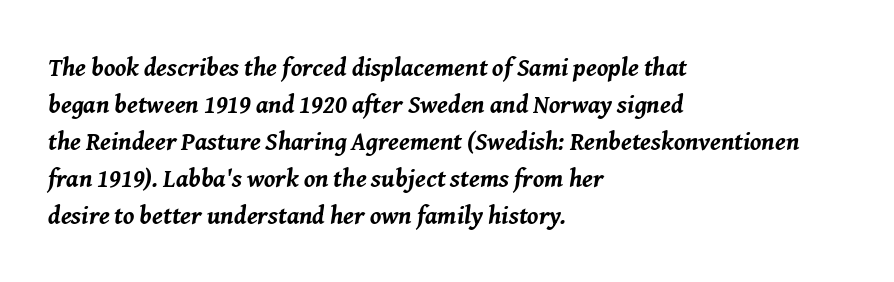
Q: Is the text bold? A: Yes.
Q: Is the text italic (slanted)? A: Yes, it leans right by about 8 degrees.
Q: Is the text underlined? A: No.
Q: How is the paragraph aligned? A: Left-aligned.
Q: Is the spacing between letters normal or unusually wide? A: Normal.
Q: Is the spacing between lines tight, normal or loose? A: Normal.
